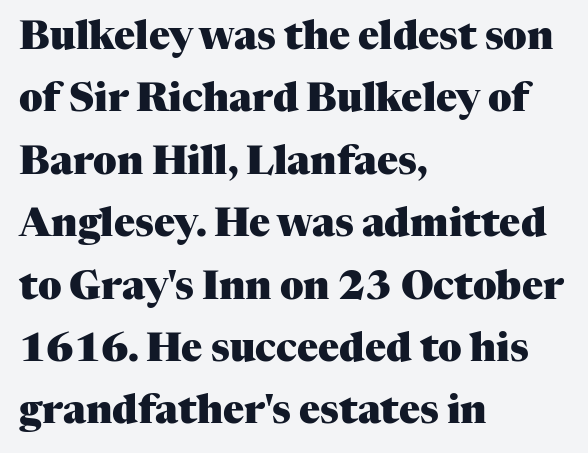
The rendering uses a bold face; every stroke is thick and dark. These lines are rendered in a variable-pitch font. The passage is arranged the way most books set body copy — flush left. A typesetter would call this leading conventional body-copy spacing. Old-style or modern, the face here clearly has serifs. The passage shown is not underscored anywhere.
